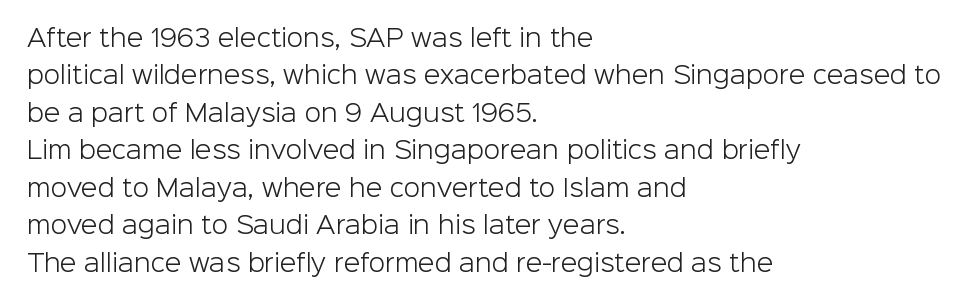
{"italic": "no", "bold": "no", "underline": "no", "align": "left", "line_spacing": "normal", "line_spacing_ratio": 1.56, "letter_spacing": "normal", "letter_spacing_em": 0.0, "glyph_px": 24}
